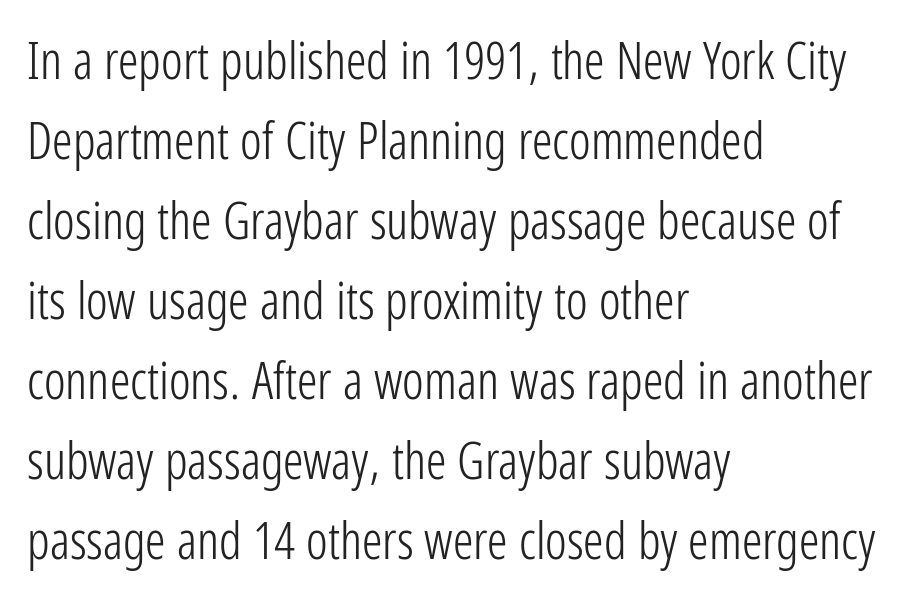
{"serif": "no", "italic": "no", "bold": "no", "weight": "light", "width": "condensed", "stroke_contrast": "low", "x_height": "medium", "monospaced": "no", "underline": "no", "align": "left", "line_spacing": "normal", "line_spacing_ratio": 1.57, "letter_spacing": "normal", "letter_spacing_em": 0.0, "glyph_px": 51}
